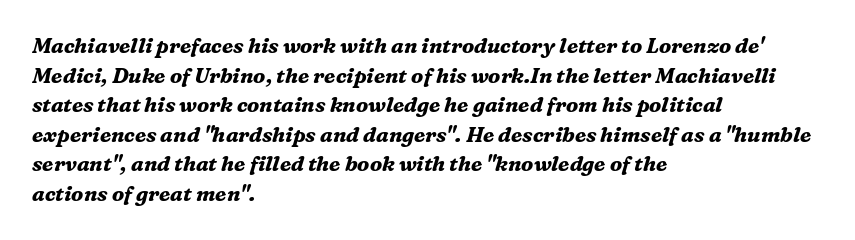
The image shows 21 px bold type, italic (leaning right); set left-aligned, normal line spacing (1.41x), normal letter spacing, not underlined.
